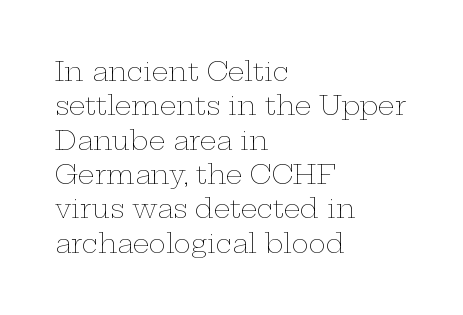
Leftover space on each line is placed entirely after the last word. Notice how the stems are strictly vertical — no italics here. The rendering uses a moderate line-height, typical for paragraphs. Underlining? Definitely not there. A light-to-regular cut is what we see here.
